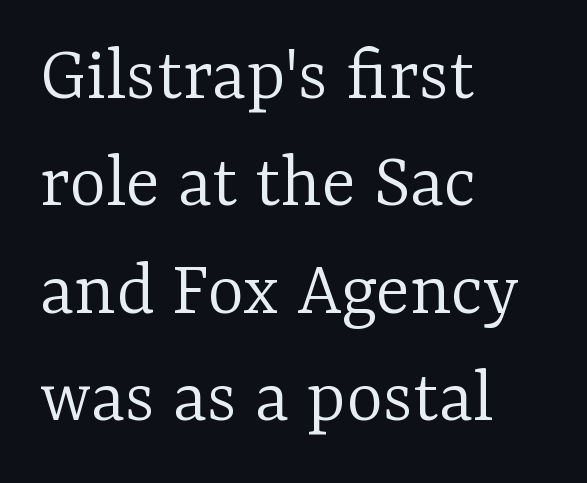
Just letters on the line, the space beneath them empty. This rendering uses left alignment, leaving the right contour irregular. A typesetter would mark this as roman, not italic. The typeface chosen for these lines features serifs. The letters advance in unequal steps, a hallmark of proportional type. The letterforms sit at book weight or below.
